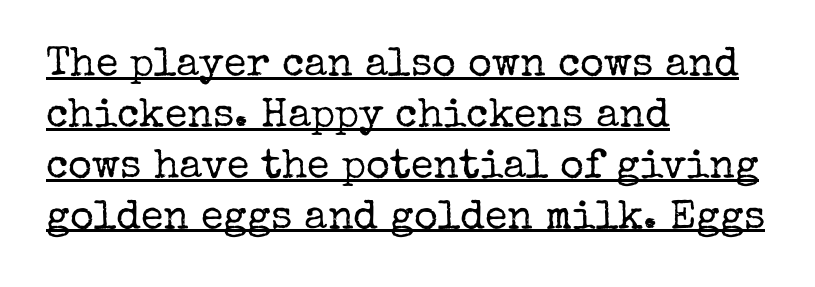
Stroke terminals: seriffed. The passage shown is typed in a proportional face where columns would drift. Ascenders rise straight up at ninety degrees. Students, observe the line beneath the letters — that is underlining. All the whitespace from short lines collects on the right. The type is set solid horizontally, with unmodified tracking.
